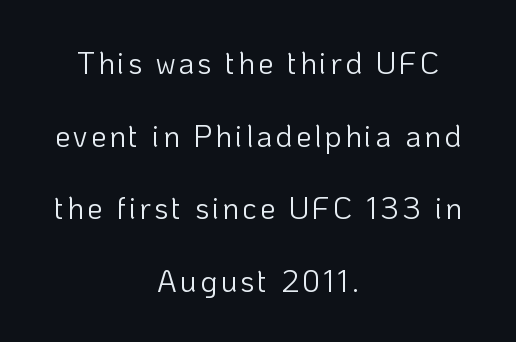
These lines are composed in type without serifs. Line starts and ends both wander, symmetrically. The axis of the letterforms is exactly vertical. The letterforms sit at book weight or below. The zone under the glyphs is completely vacant. You could fit nearly another row in the gap between these rows.
